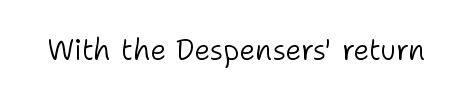
Q: Is the text bold? A: No.
Q: Is the text italic (slanted)? A: No, it is upright.
Q: Is the typeface a serif or a sans-serif typeface? A: Sans-serif.
Q: Is the text underlined? A: No.
Q: Is the spacing between letters normal or unusually wide? A: Normal.
Q: Width (condensed, normal, or wide)? A: Normal.
Q: Stroke contrast? A: Low.
Q: x-height? A: Medium.
Q: Monospaced? A: No.
